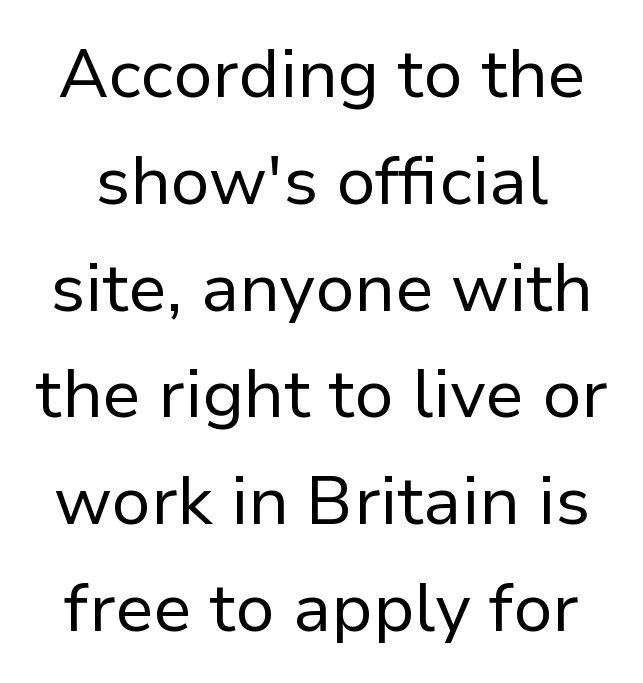
The image shows 68 px regular-weight sans-serif type, upright; set normal line spacing (1.57x), normal letter spacing, not underlined; low stroke contrast and a medium x-height.
